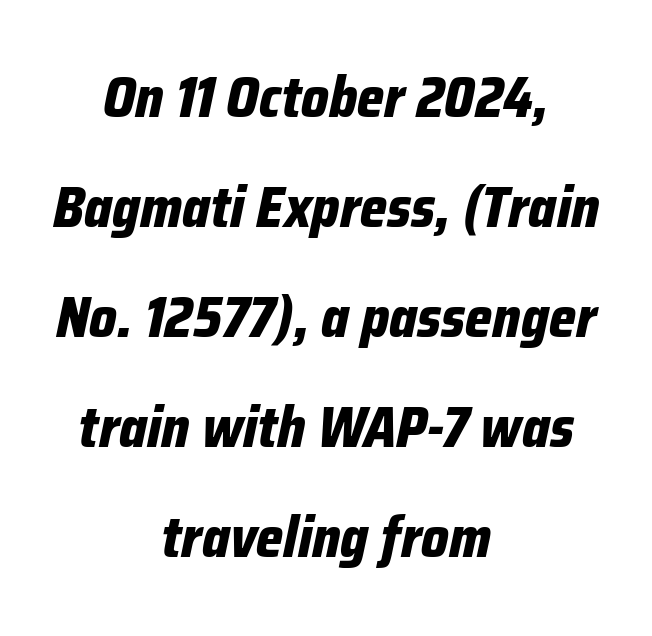
The whitespace from short lines is split evenly between both sides. Underlining? Definitely not there. A typesetter would call this zero additional tracking. Students, observe: this is what heavily led, spacious text looks like. Slant detected: the letters are inclined.
